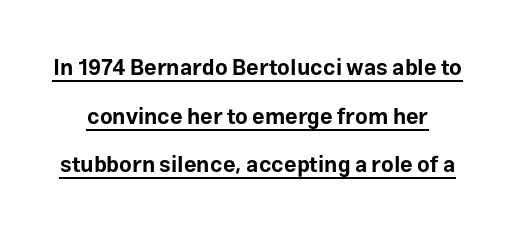
The image shows 22 px bold type, upright; set loose line spacing (2.21x), normal letter spacing, underlined.
